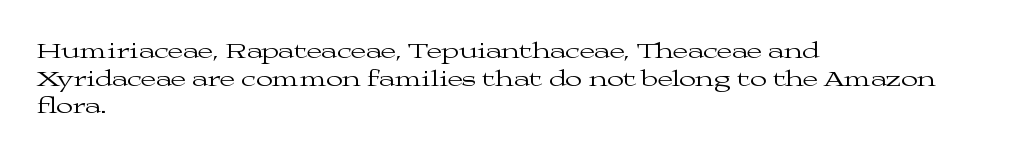
{"italic": "no", "bold": "no", "underline": "no", "align": "left", "line_spacing": "normal", "line_spacing_ratio": 1.26, "letter_spacing": "normal", "letter_spacing_em": 0.0, "glyph_px": 22}
